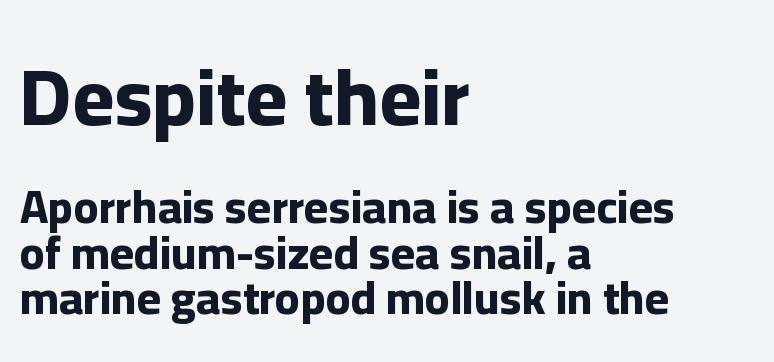
No feet cap the strokes, marking this as sans-serif type. Caption: standard tracking, unaltered. Here the designer chose a conventional face with non-uniform glyph widths. The rendering uses a small line-height, squeezing the rows. The zone under the glyphs is completely vacant.
